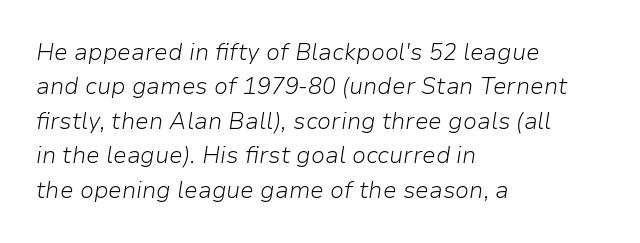
The image shows 23 px text type, italic (leaning right); set left-aligned, normal line spacing (1.5x), normal letter spacing, not underlined.
